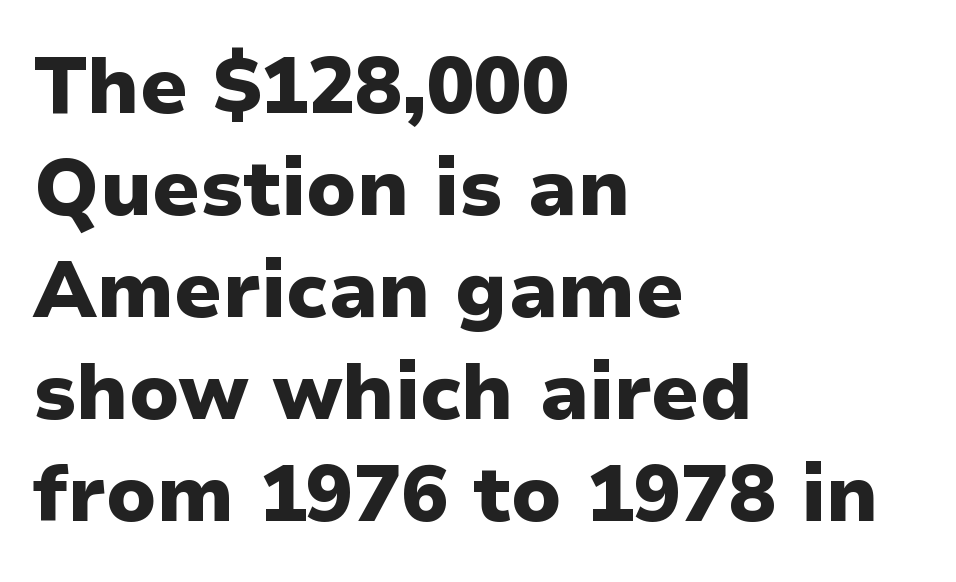
{"serif": "no", "italic": "no", "bold": "yes", "weight": "heavy", "width": "normal", "stroke_contrast": "low", "x_height": "medium", "monospaced": "no", "underline": "no", "align": "left", "line_spacing": "normal", "line_spacing_ratio": 1.29, "letter_spacing": "normal", "letter_spacing_em": 0.0, "glyph_px": 79}
